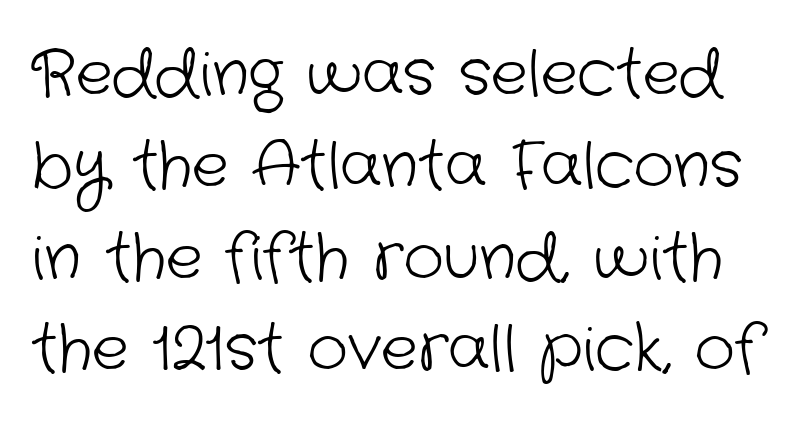
Q: Is the text bold? A: No.
Q: Is the typeface a serif or a sans-serif typeface? A: Sans-serif.
Q: Is the text underlined? A: No.
Q: Is the spacing between letters normal or unusually wide? A: Normal.
Q: Is the spacing between lines tight, normal or loose? A: Normal.
Q: Width (condensed, normal, or wide)? A: Normal.
Q: Stroke contrast? A: Low.
Q: x-height? A: Medium.
Q: Monospaced? A: No.
